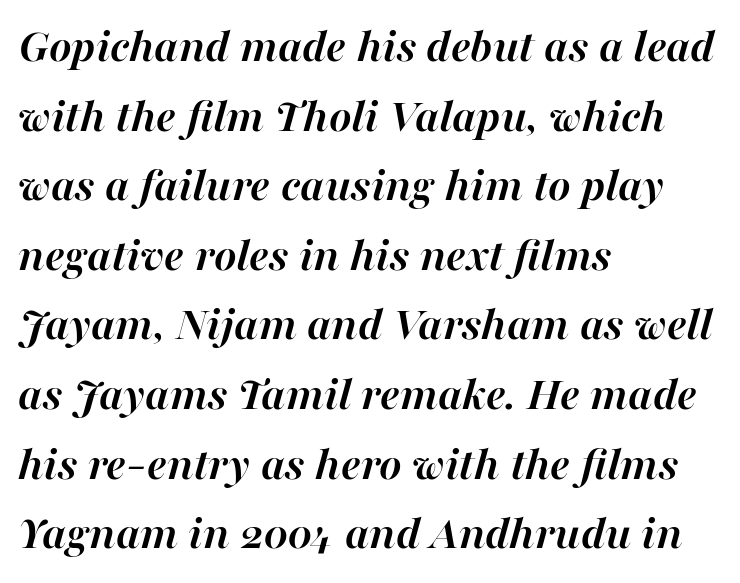
The image shows 48 px semibold type, italic (leaning right); set left-aligned, normal line spacing (1.45x), normal letter spacing, not underlined; high stroke contrast and a medium x-height.
